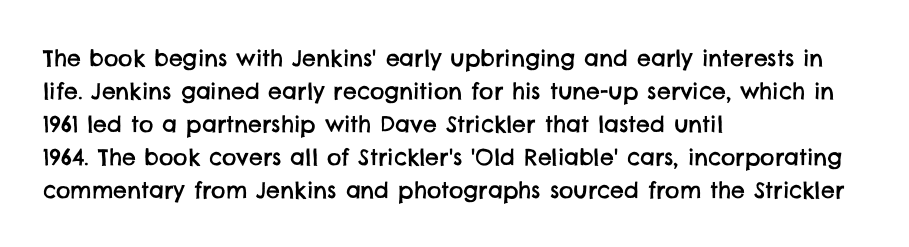
Q: Is the text underlined? A: No.
Q: How is the paragraph aligned? A: Left-aligned.
Q: Is the spacing between letters normal or unusually wide? A: Normal.
Q: Is the spacing between lines tight, normal or loose? A: Normal.
